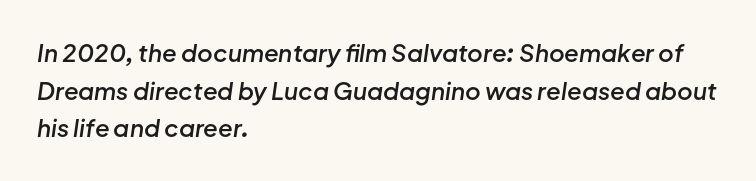
{"italic": "yes", "lean": "right", "slant_degrees": 8, "bold": "semi", "underline": "no", "align": "left", "line_spacing": "normal", "line_spacing_ratio": 1.57, "letter_spacing": "normal", "letter_spacing_em": 0.0, "glyph_px": 24}
